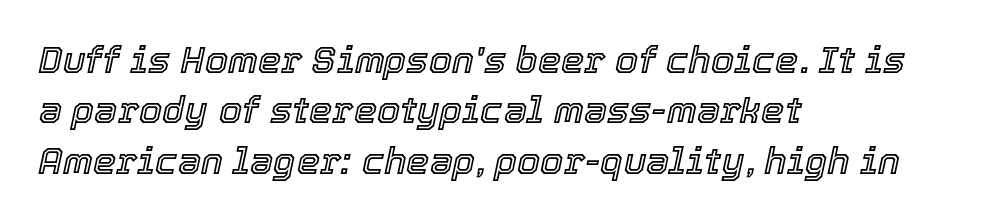
Q: Is the text italic (slanted)? A: Yes, it leans right by about 12 degrees.
Q: Is the text underlined? A: No.
Q: How is the paragraph aligned? A: Left-aligned.
Q: Is the spacing between letters normal or unusually wide? A: Normal.
Q: Is the spacing between lines tight, normal or loose? A: Normal.
Q: Width (condensed, normal, or wide)? A: Normal.
Q: x-height? A: Medium.
Q: Monospaced? A: No.
